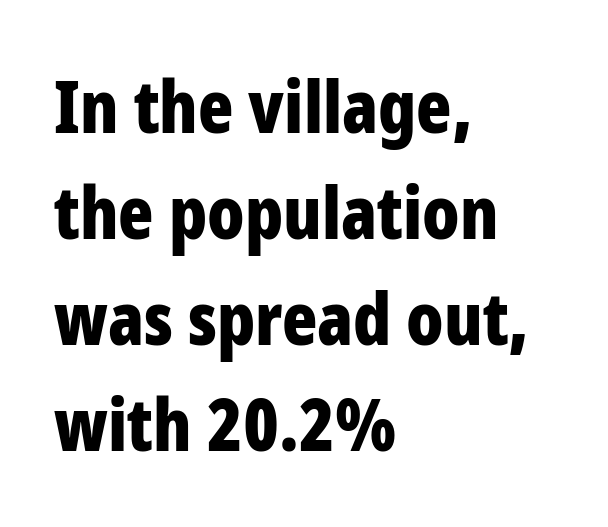
{"serif": "no", "italic": "no", "bold": "yes", "weight": "bold", "width": "condensed", "stroke_contrast": "low", "x_height": "medium", "monospaced": "no", "underline": "no", "align": "left", "line_spacing": "normal", "line_spacing_ratio": 1.45, "letter_spacing": "normal", "letter_spacing_em": 0.0, "glyph_px": 73}
